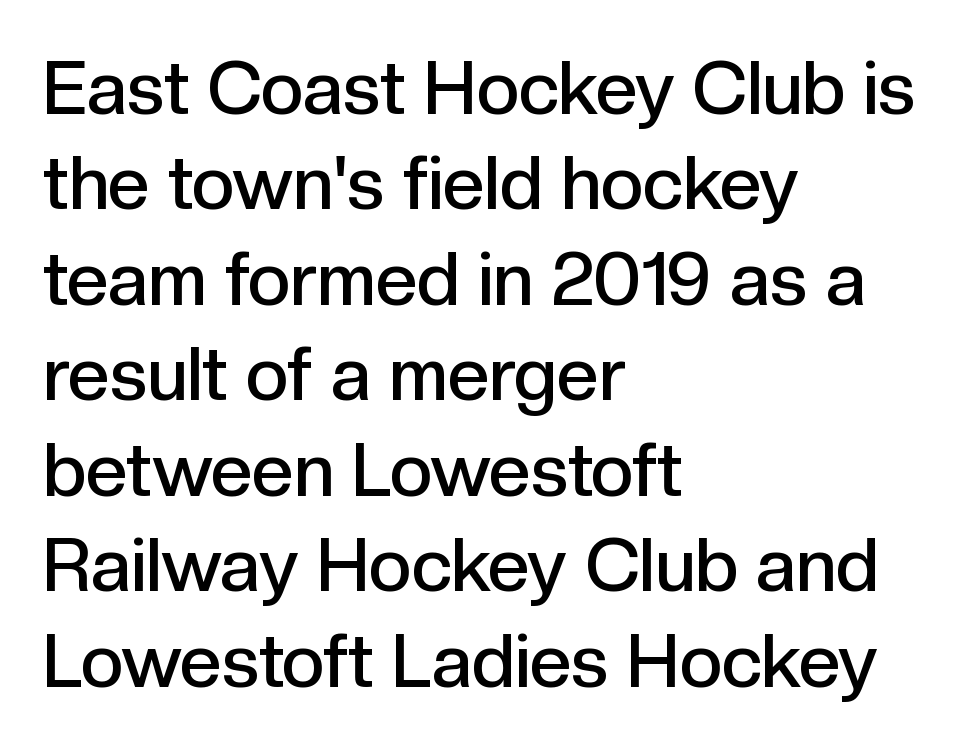
Q: Is the text bold? A: Semi-bold.
Q: Is the text italic (slanted)? A: No, it is upright.
Q: Is the typeface a serif or a sans-serif typeface? A: Sans-serif.
Q: Is the text underlined? A: No.
Q: How is the paragraph aligned? A: Left-aligned.
Q: Is the spacing between letters normal or unusually wide? A: Normal.
Q: Is the spacing between lines tight, normal or loose? A: Normal.
Q: Width (condensed, normal, or wide)? A: Normal.
Q: x-height? A: Medium.
Q: Monospaced? A: No.
